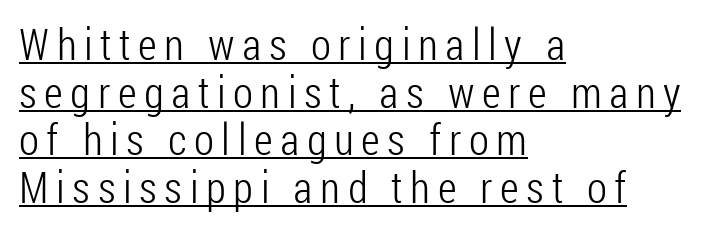
Q: Is the text bold? A: No.
Q: Is the text italic (slanted)? A: No, it is upright.
Q: Is the typeface a serif or a sans-serif typeface? A: Sans-serif.
Q: Is the text underlined? A: Yes.
Q: How is the paragraph aligned? A: Left-aligned.
Q: Is the spacing between lines tight, normal or loose? A: Tight.
Q: Width (condensed, normal, or wide)? A: Condensed.
Q: Stroke contrast? A: Low.
Q: x-height? A: Medium.
Q: Monospaced? A: No.
